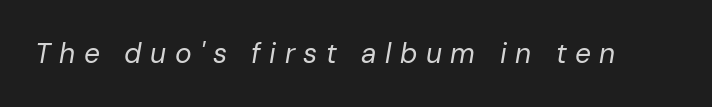
Think of a printed novel: that variable character pitch is what you see here. Designer's note — italics engaged. The letterforms sit at book weight or below. The string is rendered with underlining switched off. Between one letter and the next there's a generous, obvious gap.
